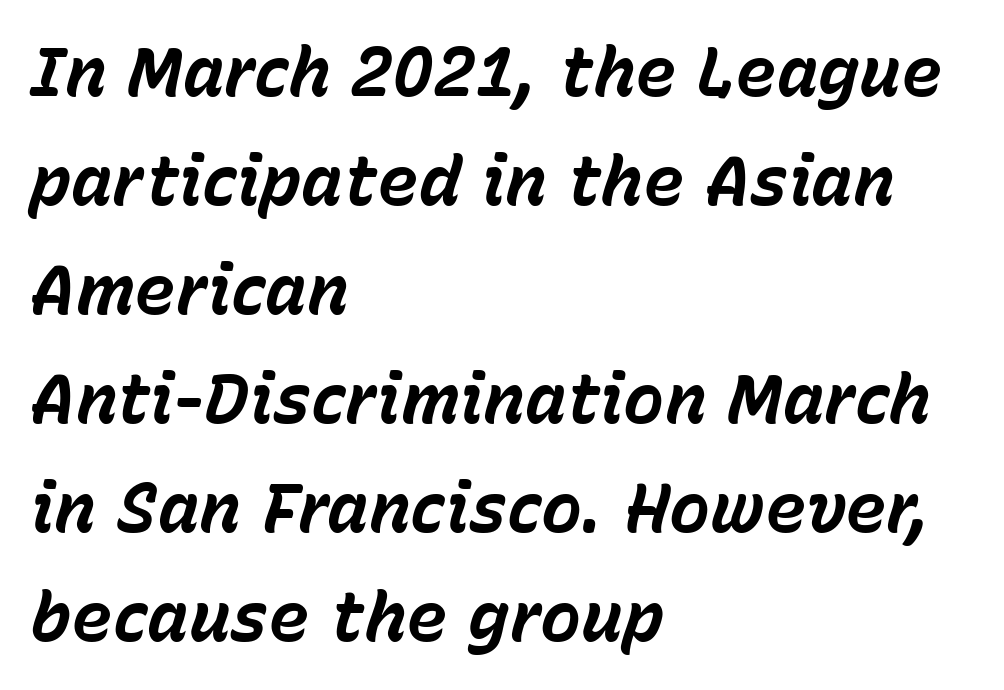
{"italic": "yes", "lean": "right", "slant_degrees": 15, "bold": "yes", "weight": "bold", "width": "normal", "stroke_contrast": "low", "x_height": "medium", "monospaced": "no", "underline": "no", "align": "left", "line_spacing": "normal", "line_spacing_ratio": 1.58, "letter_spacing": "normal", "letter_spacing_em": 0.0, "glyph_px": 69}
